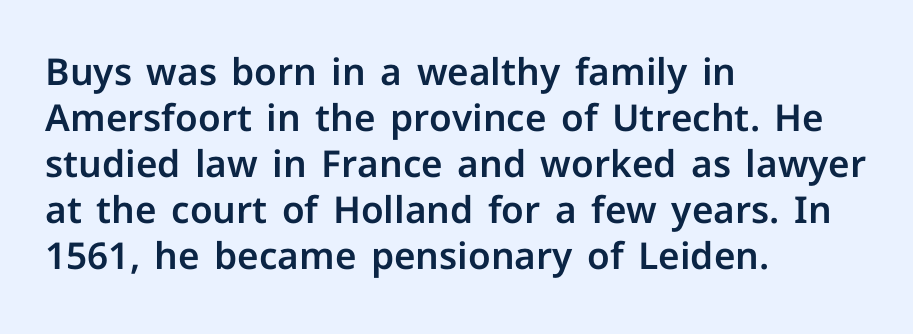
Q: Is the text italic (slanted)? A: No, it is upright.
Q: Is the typeface a serif or a sans-serif typeface? A: Sans-serif.
Q: Is the text underlined? A: No.
Q: How is the paragraph aligned? A: Left-aligned.
Q: Is the spacing between letters normal or unusually wide? A: Normal.
Q: Width (condensed, normal, or wide)? A: Normal.
Q: Stroke contrast? A: Low.
Q: x-height? A: Medium.
Q: Monospaced? A: No.
